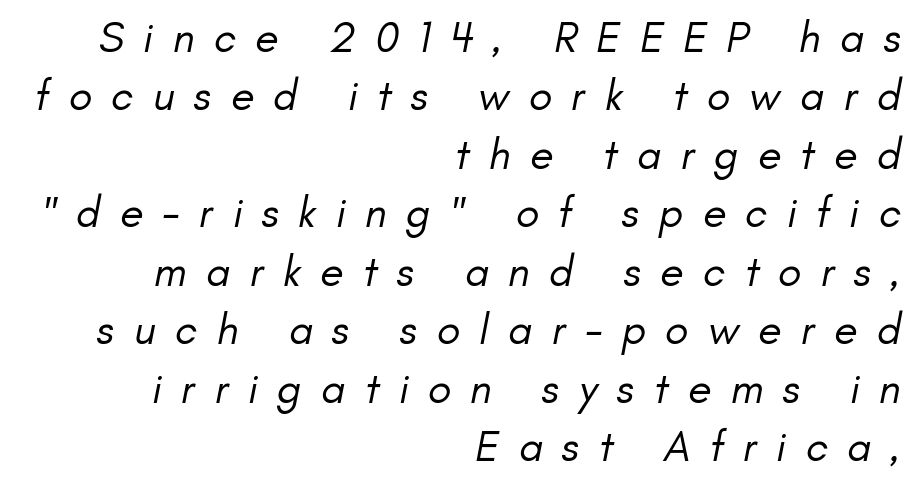
The space between consecutive lines is moderate. Compared with typical body copy, the letter spacing here is much looser. No letter is thick-stroked: the sample isn't bold. Has an underline been added? It has not.
